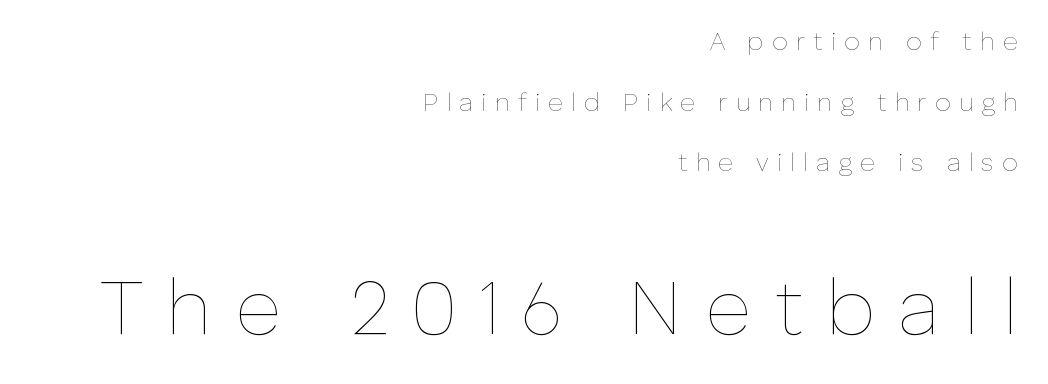
The image shows 78 px thin type, upright; set right-aligned, loose line spacing (2.33x), unusually wide letter spacing (+0.3 em), not underlined; the second (bottom) block is 3.0x larger; low stroke contrast and a medium x-height.
